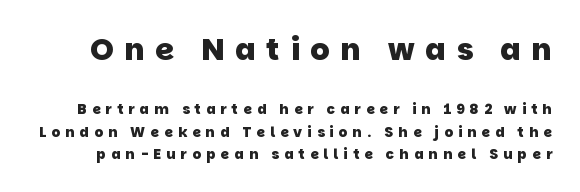
{"serif": "no", "bold": "yes", "weight": "heavy", "width": "normal", "stroke_contrast": "low", "x_height": "large", "monospaced": "no", "underline": "no", "line_spacing": "normal", "line_spacing_ratio": 1.58, "letter_spacing": "wide", "letter_spacing_em": 0.36, "larger_block": "first", "size_ratio": 2.14, "glyph_px": 30}
